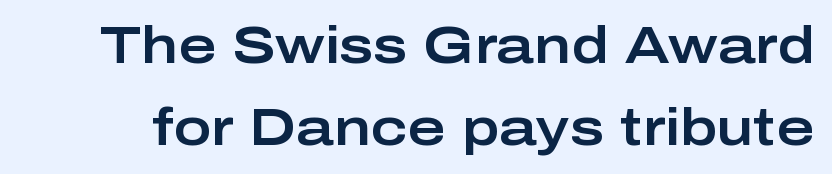
Q: Is the text italic (slanted)? A: No, it is upright.
Q: Is the typeface a serif or a sans-serif typeface? A: Sans-serif.
Q: Is the text underlined? A: No.
Q: Is the spacing between letters normal or unusually wide? A: Normal.
Q: Is the spacing between lines tight, normal or loose? A: Normal.
Q: Width (condensed, normal, or wide)? A: Wide.
Q: Stroke contrast? A: Low.
Q: x-height? A: Medium.
Q: Monospaced? A: No.
